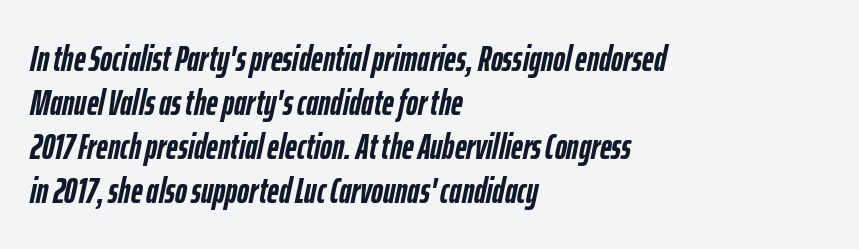
The image shows 36 px semibold, condensed type, italic (leaning right); set left-aligned, line spacing 1.22x, normal letter spacing, not underlined; low stroke contrast and a medium x-height.
